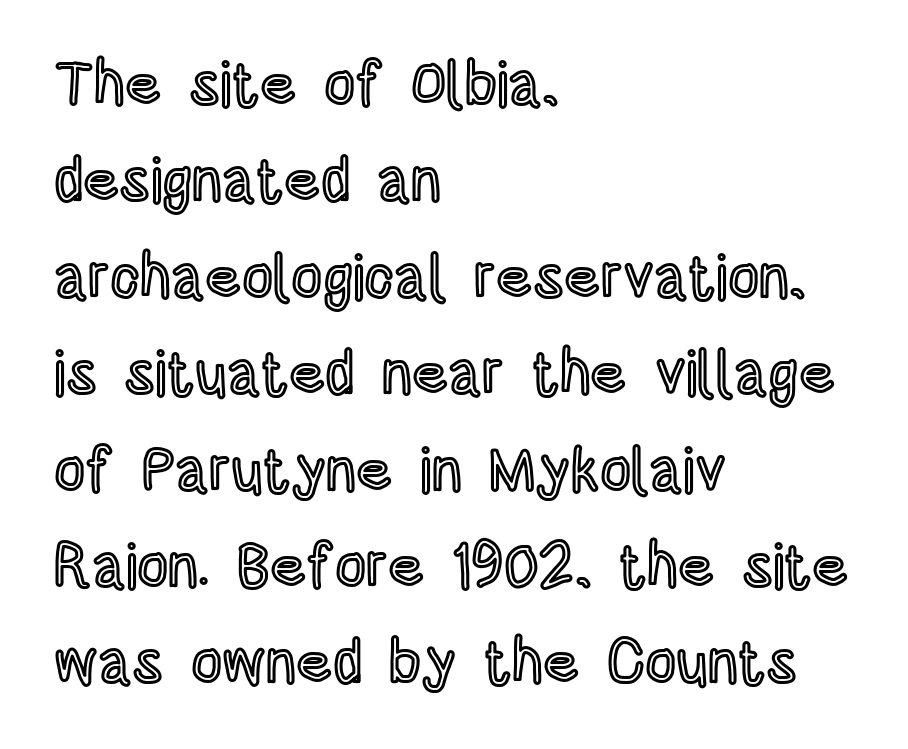
Q: Is the text italic (slanted)? A: No, it is upright.
Q: Is the text underlined? A: No.
Q: How is the paragraph aligned? A: Left-aligned.
Q: Is the spacing between letters normal or unusually wide? A: Normal.
Q: Is the spacing between lines tight, normal or loose? A: Normal.
Q: Width (condensed, normal, or wide)? A: Condensed.
Q: x-height? A: Large.
Q: Monospaced? A: No.
